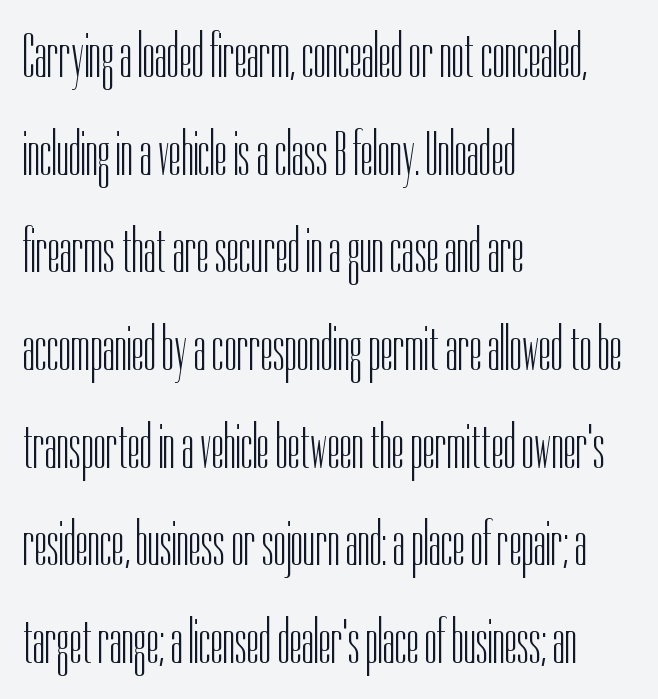
The typesetter chose a ragged-right arrangement here. The string is rendered with underlining switched off. Italic: no, the glyphs are upright roman. Character widths vary here, with narrow letters taking less room than wide ones.
